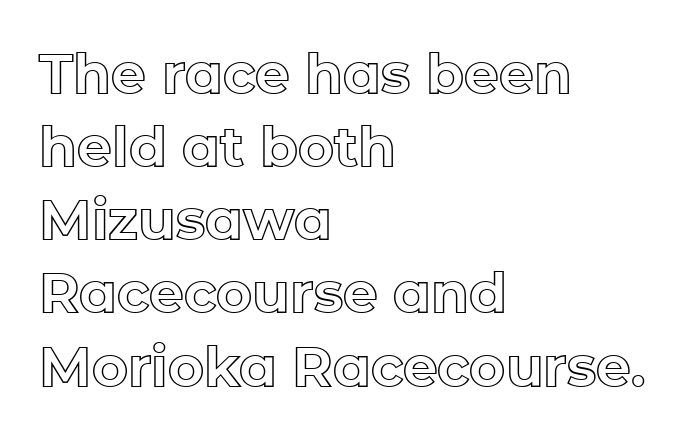
Q: Is the text italic (slanted)? A: No, it is upright.
Q: Is the text underlined? A: No.
Q: How is the paragraph aligned? A: Left-aligned.
Q: Is the spacing between letters normal or unusually wide? A: Normal.
Q: Is the spacing between lines tight, normal or loose? A: Normal.
Q: Width (condensed, normal, or wide)? A: Normal.
Q: x-height? A: Medium.
Q: Monospaced? A: No.
